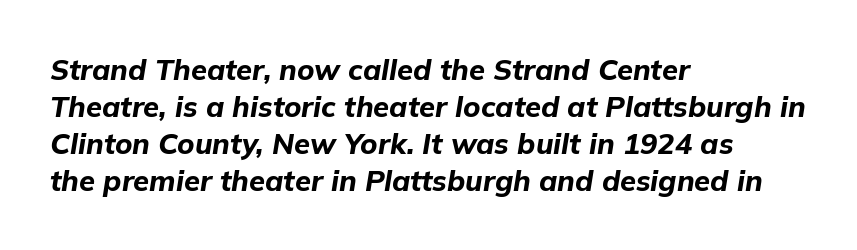
{"italic": "yes", "lean": "right", "slant_degrees": 9, "bold": "yes", "weight": "bold", "width": "normal", "stroke_contrast": "low", "x_height": "medium", "monospaced": "no", "underline": "no", "align": "left", "line_spacing": "normal", "line_spacing_ratio": 1.28, "letter_spacing": "normal", "letter_spacing_em": 0.0, "glyph_px": 29}
